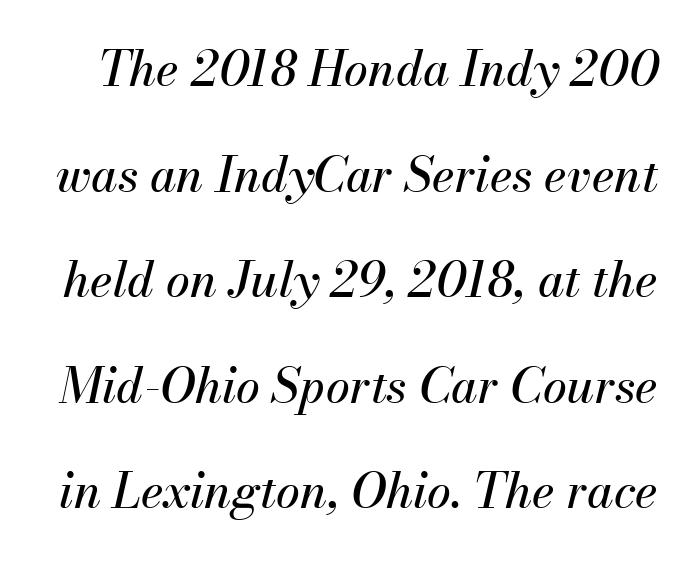
Q: Is the text italic (slanted)? A: Yes, it leans right by about 13 degrees.
Q: Is the text underlined? A: No.
Q: Is the spacing between letters normal or unusually wide? A: Normal.
Q: Is the spacing between lines tight, normal or loose? A: Loose.
Q: Width (condensed, normal, or wide)? A: Normal.
Q: Stroke contrast? A: Medium.
Q: x-height? A: Small.
Q: Monospaced? A: No.
